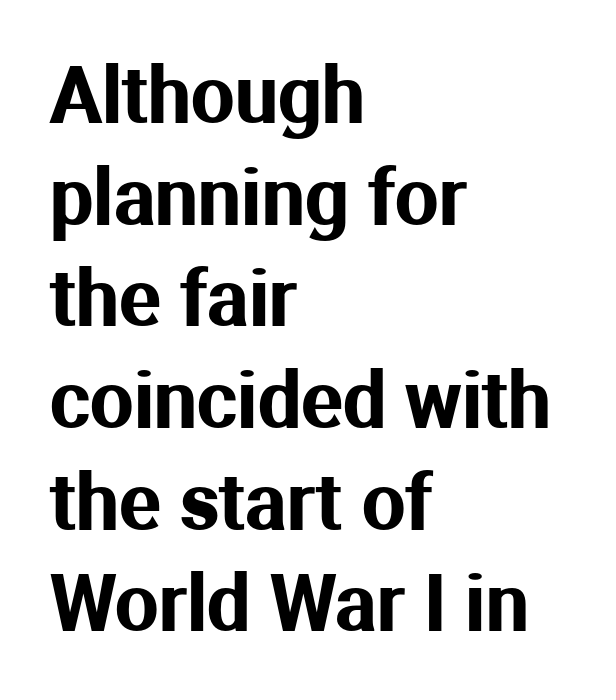
Q: Is the text italic (slanted)? A: No, it is upright.
Q: Is the typeface a serif or a sans-serif typeface? A: Sans-serif.
Q: Is the text underlined? A: No.
Q: How is the paragraph aligned? A: Left-aligned.
Q: Is the spacing between letters normal or unusually wide? A: Normal.
Q: Is the spacing between lines tight, normal or loose? A: Normal.
Q: Width (condensed, normal, or wide)? A: Normal.
Q: Stroke contrast? A: Medium.
Q: x-height? A: Medium.
Q: Monospaced? A: No.
